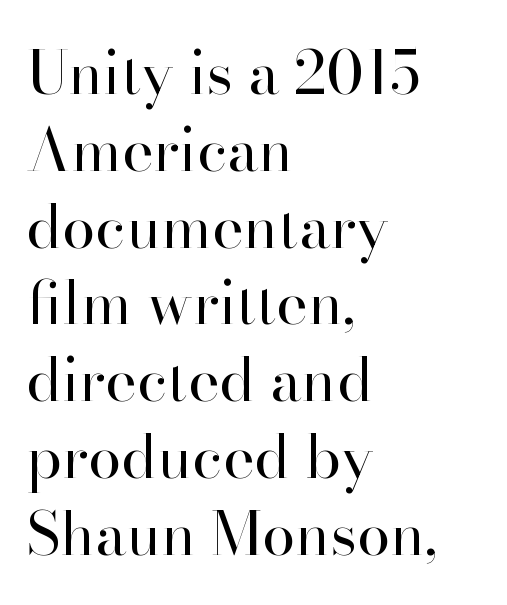
Q: Is the text bold? A: No.
Q: Is the text italic (slanted)? A: No, it is upright.
Q: Is the typeface a serif or a sans-serif typeface? A: Serif.
Q: Is the text underlined? A: No.
Q: How is the paragraph aligned? A: Left-aligned.
Q: Is the spacing between letters normal or unusually wide? A: Normal.
Q: Is the spacing between lines tight, normal or loose? A: Normal.
Q: Width (condensed, normal, or wide)? A: Normal.
Q: Stroke contrast? A: High.
Q: x-height? A: Small.
Q: Monospaced? A: No.
